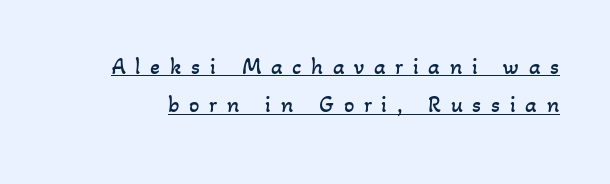
The image shows 23 px text type; set normal line spacing (1.67x), unusually wide letter spacing (+0.42 em), underlined.
